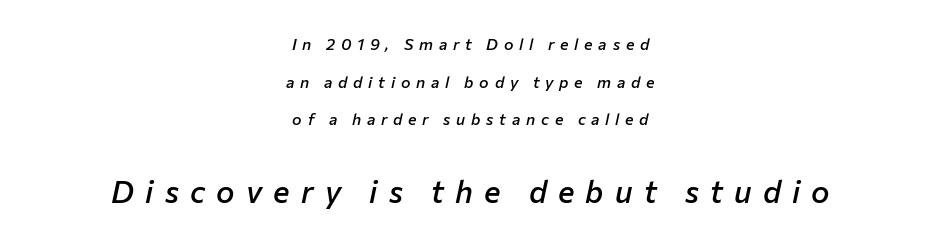
{"italic": "yes", "lean": "right", "slant_degrees": 12, "bold": "semi", "weight": "semibold", "width": "normal", "stroke_contrast": "low", "x_height": "medium", "monospaced": "no", "underline": "no", "align": "center", "line_spacing": "loose", "line_spacing_ratio": 2.35, "letter_spacing": "wide", "letter_spacing_em": 0.36, "larger_block": "second", "size_ratio": 1.94, "glyph_px": 31}
